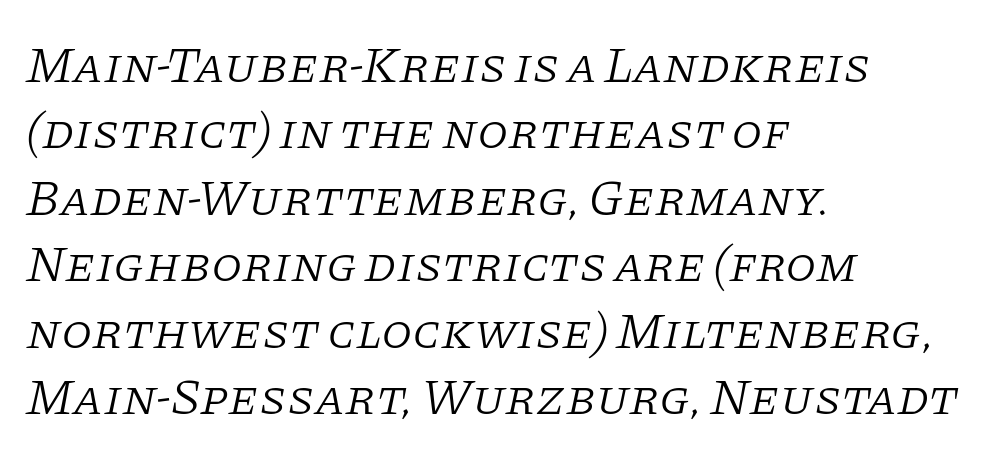
The characters are drawn with everyday or finer stroke widths. A typesetter would call this zero additional tracking. Posture: slanted. Each letter's strokes conclude with small projecting serifs. Alignment: flush left.
